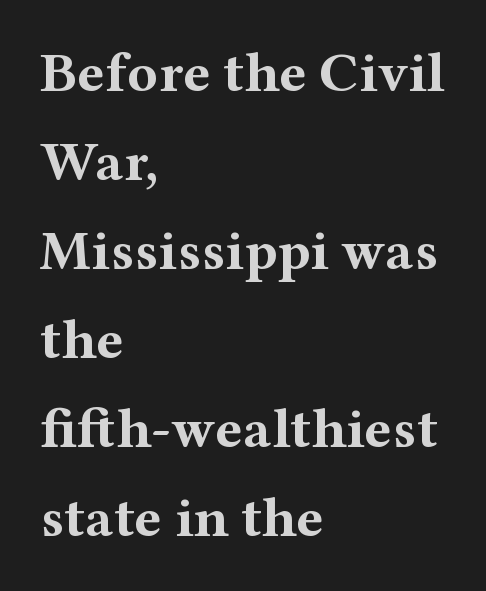
{"serif": "yes", "italic": "no", "bold": "yes", "weight": "bold", "width": "wide", "stroke_contrast": "medium", "x_height": "medium", "monospaced": "no", "underline": "no", "align": "left", "line_spacing": "normal", "line_spacing_ratio": 1.56, "letter_spacing": "normal", "letter_spacing_em": 0.0, "glyph_px": 57}
